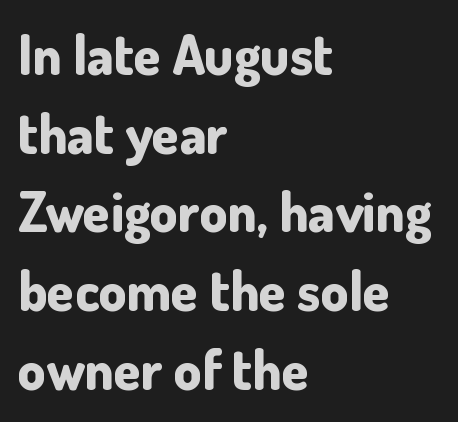
The specimen omits any rule beneath the text block's lines. Interline gaps are of average width in this sample. The text block is weighted toward the left margin, trailing off unevenly rightward. In terms of letterspacing, this is plain default setting. Think of a printed novel: that variable character pitch is what you see here.
